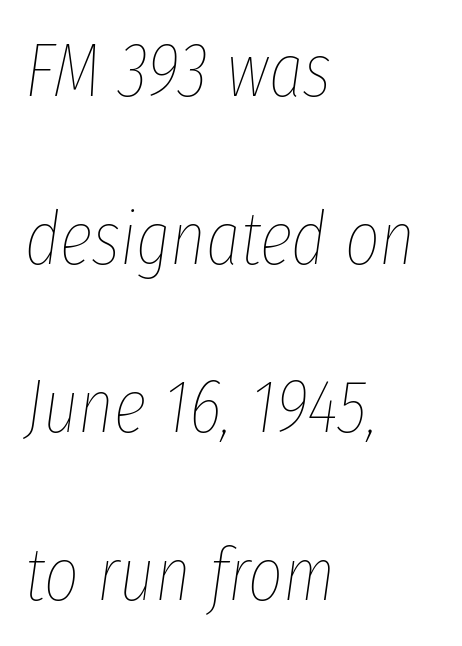
{"italic": "yes", "lean": "right", "slant_degrees": 8, "bold": "no", "weight": "thin", "width": "condensed", "stroke_contrast": "low", "x_height": "medium", "monospaced": "no", "underline": "no", "align": "left", "line_spacing": "loose", "line_spacing_ratio": 2.24, "letter_spacing": "normal", "letter_spacing_em": 0.0, "glyph_px": 75}
